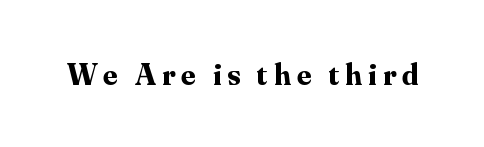
{"serif": "yes", "italic": "no", "bold": "yes", "weight": "bold", "width": "normal", "stroke_contrast": "medium", "x_height": "small", "monospaced": "no", "underline": "no", "letter_spacing": "wide", "letter_spacing_em": 0.2, "glyph_px": 31}
